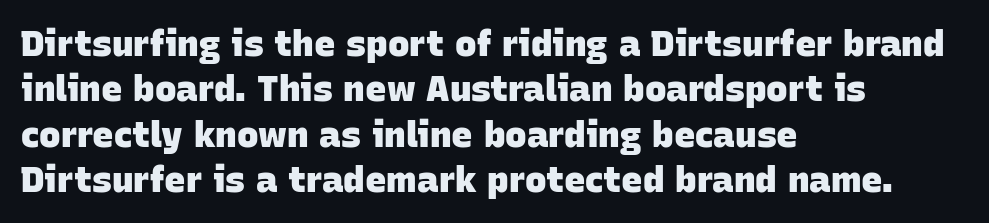
Q: Is the text bold? A: Yes.
Q: Is the typeface a serif or a sans-serif typeface? A: Sans-serif.
Q: Is the text underlined? A: No.
Q: How is the paragraph aligned? A: Left-aligned.
Q: Is the spacing between letters normal or unusually wide? A: Normal.
Q: Is the spacing between lines tight, normal or loose? A: Normal.
Q: Width (condensed, normal, or wide)? A: Normal.
Q: Stroke contrast? A: Low.
Q: x-height? A: Large.
Q: Monospaced? A: No.
